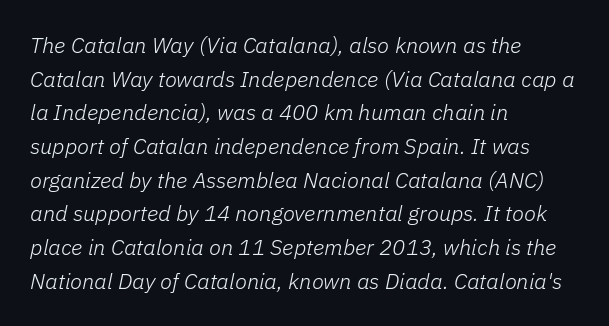
Letters have the restrained weight of plain body copy at most. Where is the straight margin? On the left. Honestly, the letter spacing is just normal — you wouldn't notice it. Descenders hang freely into open space. One glance says typical: line gaps are just what's usual.
